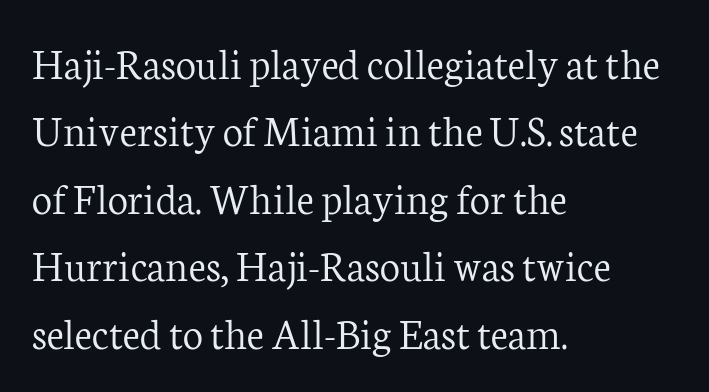
Each word holds together tightly as a unit, with standard inter-letter gaps. Spacing verdict: proportional, widths tailored to each character. The weight tops out at a normal text grade. Horizontal alignment here is leftward, the default for most running prose.
